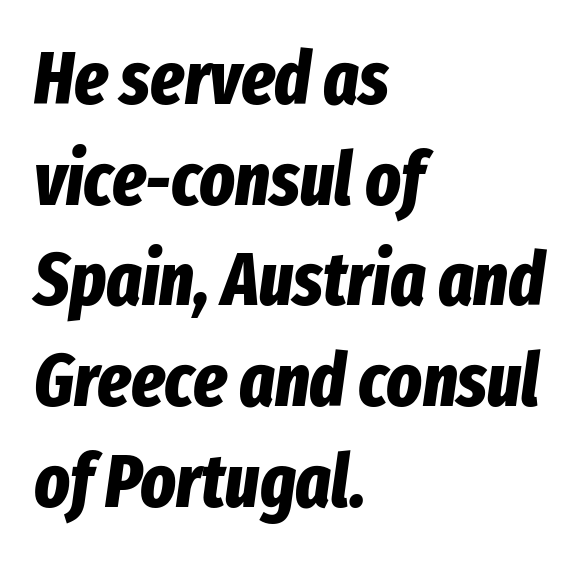
The image shows 74 px bold, condensed type, italic (leaning right); set left-aligned, normal line spacing (1.36x), normal letter spacing, not underlined; low stroke contrast and a medium x-height.
